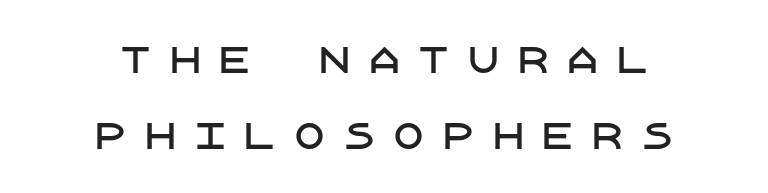
{"serif": "no", "italic": "no", "width": "normal", "stroke_contrast": "low", "x_height": "large", "underline": "no", "align": "center", "line_spacing": "loose", "line_spacing_ratio": 2.16, "letter_spacing": "wide", "letter_spacing_em": 0.42, "glyph_px": 35}
